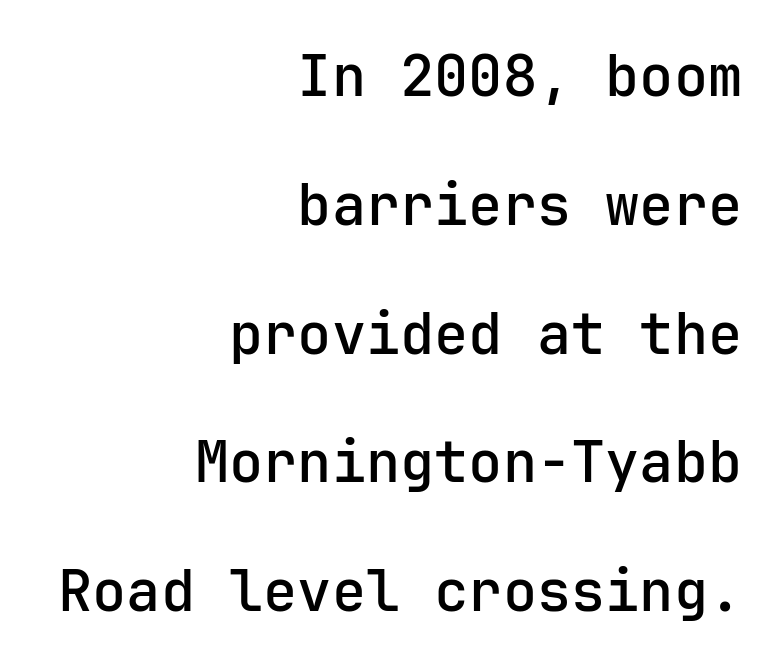
Widely set lines give the paragraph a tall, airy silhouette. I'd call this a sans setting — the letters go barefoot. Tall strokes in this sample are plumb rather than angled. Glance below the letters and you will spot only blank space.
